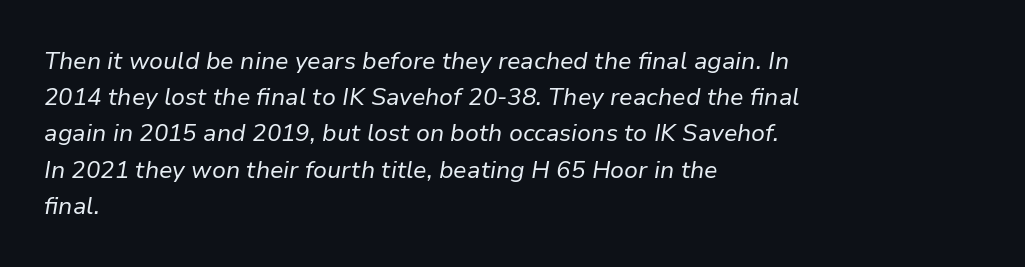
Q: Is the text bold? A: No.
Q: Is the text italic (slanted)? A: Yes, it leans right by about 9 degrees.
Q: Is the text underlined? A: No.
Q: How is the paragraph aligned? A: Left-aligned.
Q: Is the spacing between letters normal or unusually wide? A: Normal.
Q: Is the spacing between lines tight, normal or loose? A: Normal.
